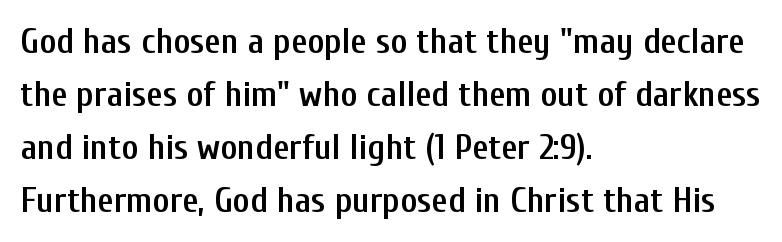
The typeface chosen for these lines omits serifs. Designer's note — italics off, roman on. This sample uses plain, unmodified letter spacing. The typesetter chose a ragged-right arrangement here. A clean baseline with only descenders dipping below it.
